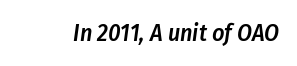
{"italic": "yes", "lean": "right", "slant_degrees": 8, "bold": "semi", "underline": "no", "letter_spacing": "normal", "letter_spacing_em": 0.0, "glyph_px": 24}
